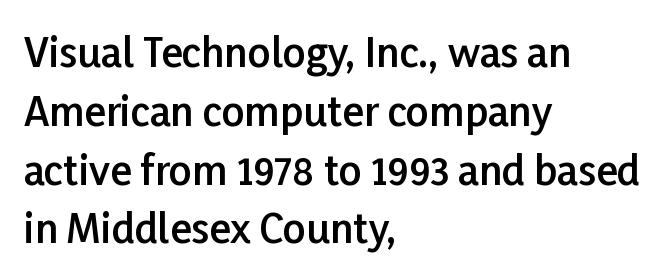
{"serif": "no", "italic": "no", "bold": "semi", "weight": "semibold", "width": "normal", "stroke_contrast": "low", "x_height": "medium", "monospaced": "no", "underline": "no", "align": "left", "line_spacing": "normal", "line_spacing_ratio": 1.47, "letter_spacing": "normal", "letter_spacing_em": 0.0, "glyph_px": 40}
